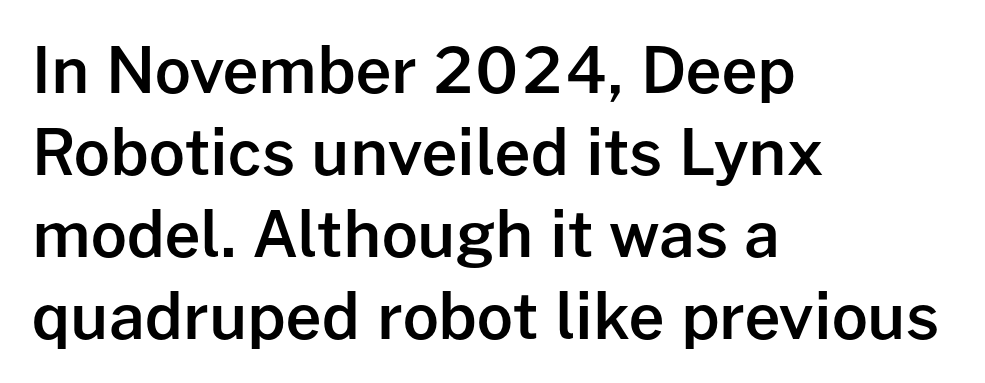
Q: Is the text bold? A: Semi-bold.
Q: Is the text italic (slanted)? A: No, it is upright.
Q: Is the typeface a serif or a sans-serif typeface? A: Sans-serif.
Q: Is the text underlined? A: No.
Q: How is the paragraph aligned? A: Left-aligned.
Q: Is the spacing between letters normal or unusually wide? A: Normal.
Q: Is the spacing between lines tight, normal or loose? A: Normal.
Q: Width (condensed, normal, or wide)? A: Normal.
Q: Stroke contrast? A: Low.
Q: x-height? A: Medium.
Q: Monospaced? A: No.
